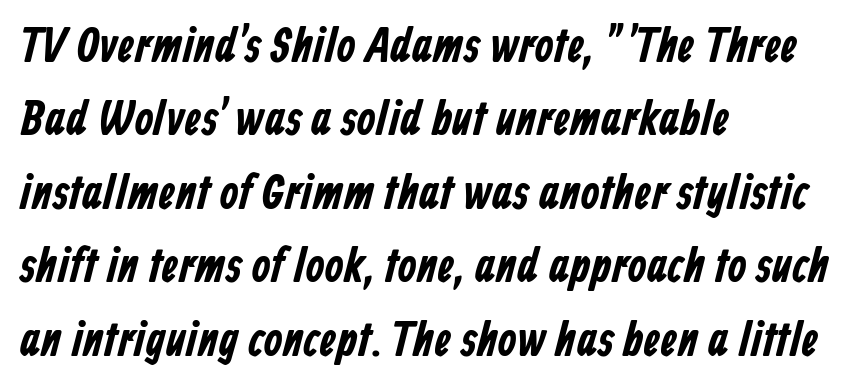
{"serif": "no", "width": "condensed", "stroke_contrast": "low", "x_height": "medium", "monospaced": "no", "underline": "no", "align": "left", "line_spacing": "normal", "line_spacing_ratio": 1.53, "letter_spacing": "normal", "letter_spacing_em": 0.0, "glyph_px": 48}
